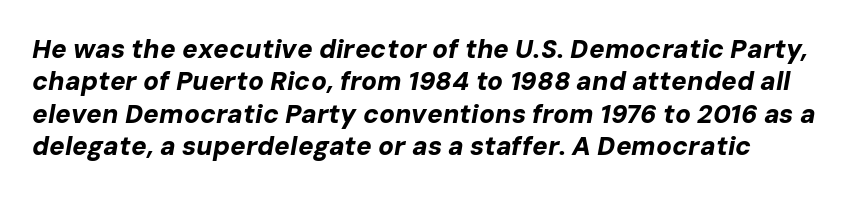
Q: Is the text bold? A: Yes.
Q: Is the text italic (slanted)? A: Yes, it leans right by about 10 degrees.
Q: Is the text underlined? A: No.
Q: How is the paragraph aligned? A: Left-aligned.
Q: Is the spacing between letters normal or unusually wide? A: Normal.
Q: Is the spacing between lines tight, normal or loose? A: Normal.
